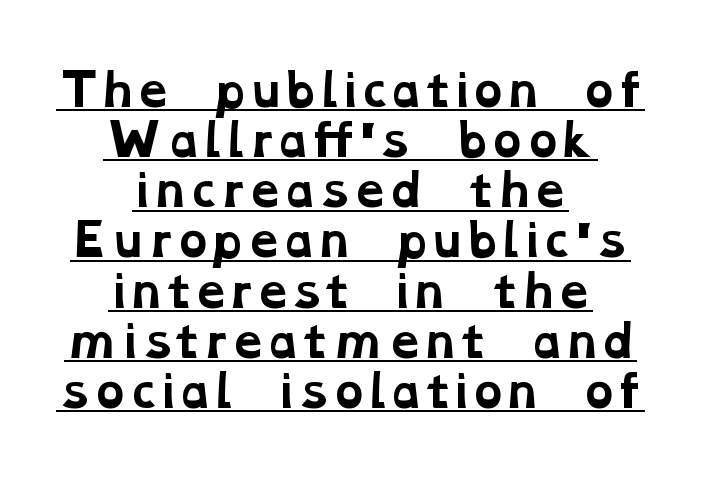
{"serif": "yes", "bold": "yes", "weight": "bold", "width": "wide", "stroke_contrast": "low", "x_height": "medium", "monospaced": "no", "underline": "yes", "align": "center", "line_spacing": "tight", "line_spacing_ratio": 1.14, "letter_spacing": "normal", "letter_spacing_em": 0.0, "glyph_px": 44}
